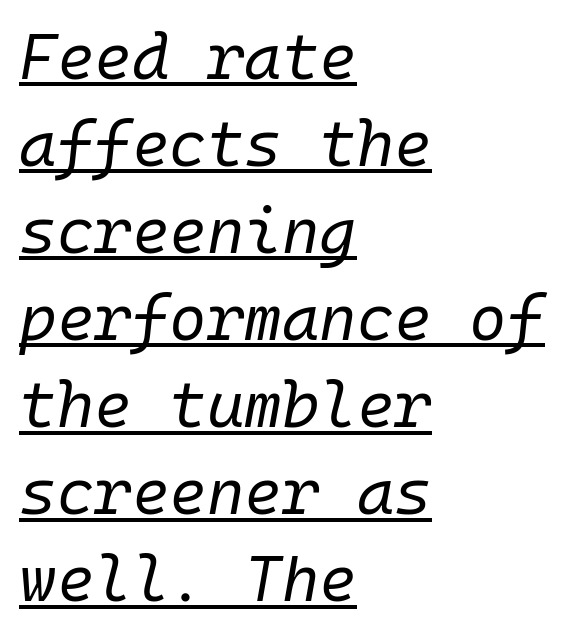
The line-height multiplier appears to be the usual default. If you drew a ruler down the left edge, every line would touch it. You can tell it's italic because the verticals aren't actually vertical. A light-to-regular cut is what we see here. Tracking here is standard; glyphs follow each other at the usual distance.
